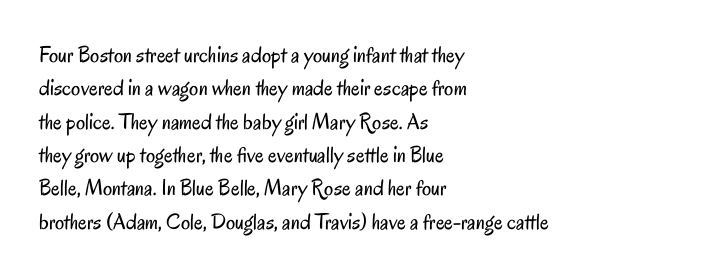
The image shows 23 px text type, upright; set left-aligned, normal line spacing (1.45x), normal letter spacing, not underlined.
